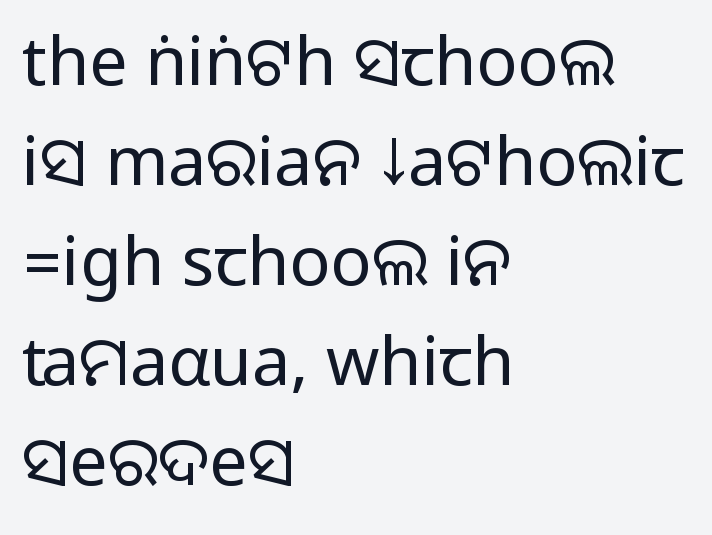
The image shows 68 px sans-serif type, upright; set left-aligned, normal line spacing (1.47x), normal letter spacing, not underlined; medium stroke contrast.
